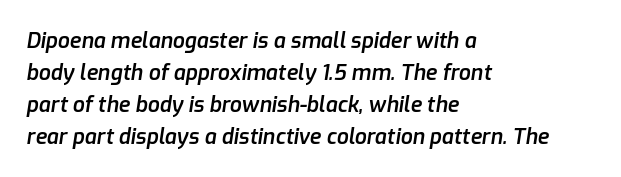
A typesetter would mark this as italic. If you measured baseline to baseline, you'd find a middling distance. The letters are semibold — heavier than regular but short of a full bold. Tracking here is standard; glyphs follow each other at the usual distance. Each row of text sits above clean, open space. The lines are quadded left.
